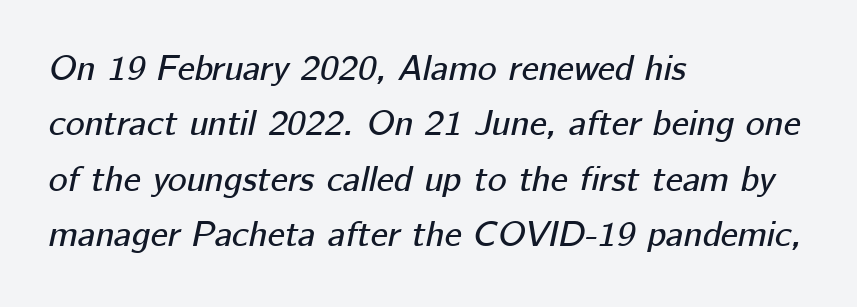
The image shows 36 px text type, italic (leaning right); set left-aligned, normal line spacing (1.54x), normal letter spacing, not underlined; low stroke contrast and a medium x-height.
